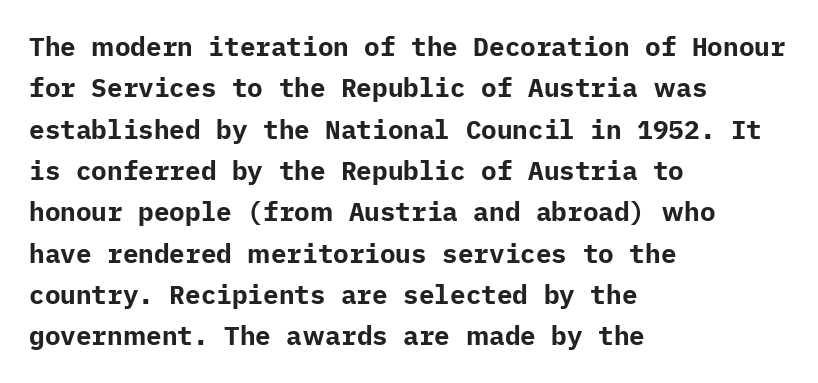
The image shows 26 px bold type, upright; set left-aligned, normal line spacing (1.59x), normal letter spacing, not underlined.
